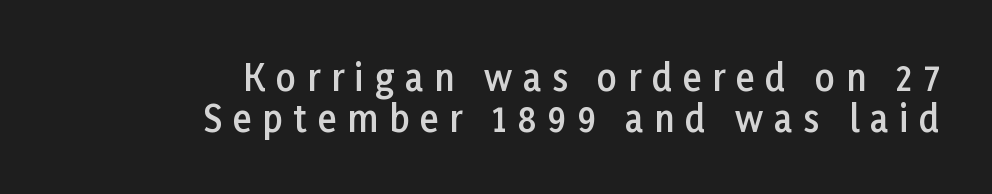
The image shows 35 px semibold sans-serif type, upright; set right-aligned, line spacing 1.17x, unusually wide letter spacing (+0.31 em), not underlined; low stroke contrast and a medium x-height.
